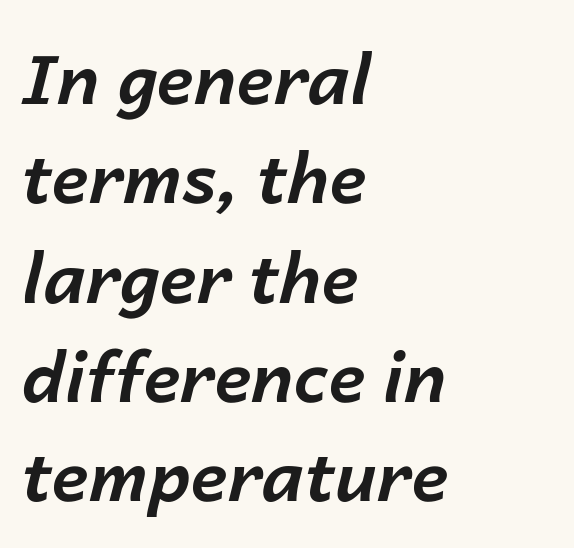
Tracking here is standard; glyphs follow each other at the usual distance. The letters advance in unequal steps, a hallmark of proportional type. The designer left line spacing at the default. The paragraph has a hard left edge and a soft right edge. An italicized treatment has been applied to the whole sample. The glyphs have the mass of a bold cut.
